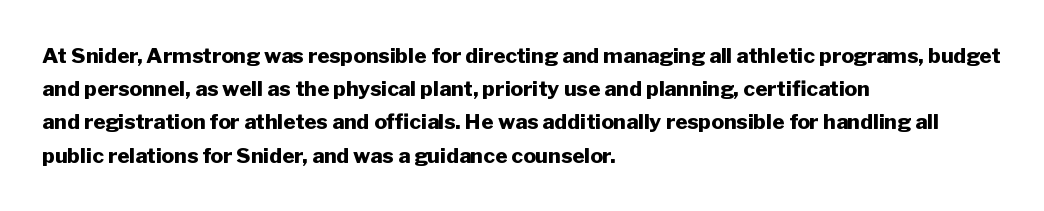
Q: Is the text bold? A: Yes.
Q: Is the text italic (slanted)? A: No, it is upright.
Q: Is the text underlined? A: No.
Q: How is the paragraph aligned? A: Left-aligned.
Q: Is the spacing between letters normal or unusually wide? A: Normal.
Q: Is the spacing between lines tight, normal or loose? A: Normal.
